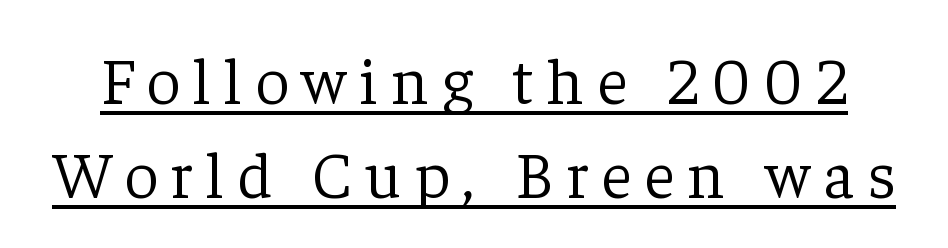
Q: Is the text bold? A: No.
Q: Is the text italic (slanted)? A: No, it is upright.
Q: Is the typeface a serif or a sans-serif typeface? A: Serif.
Q: Is the text underlined? A: Yes.
Q: Is the spacing between letters normal or unusually wide? A: Unusually wide.
Q: Is the spacing between lines tight, normal or loose? A: Normal.
Q: Width (condensed, normal, or wide)? A: Normal.
Q: Stroke contrast? A: Low.
Q: x-height? A: Medium.
Q: Monospaced? A: No.
